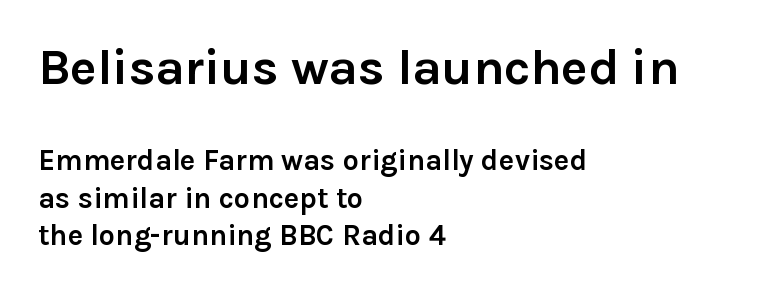
{"serif": "no", "italic": "no", "bold": "yes", "weight": "semibold", "width": "normal", "stroke_contrast": "low", "x_height": "medium", "monospaced": "no", "underline": "no", "align": "left", "line_spacing": "normal", "line_spacing_ratio": 1.3, "letter_spacing": "normal", "letter_spacing_em": 0.0, "larger_block": "first", "size_ratio": 1.72, "glyph_px": 50}
